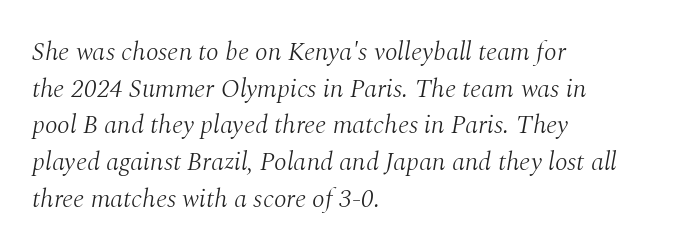
Q: Is the text bold? A: No.
Q: Is the text italic (slanted)? A: Yes, it leans right by about 10 degrees.
Q: Is the text underlined? A: No.
Q: How is the paragraph aligned? A: Left-aligned.
Q: Is the spacing between letters normal or unusually wide? A: Normal.
Q: Is the spacing between lines tight, normal or loose? A: Normal.
